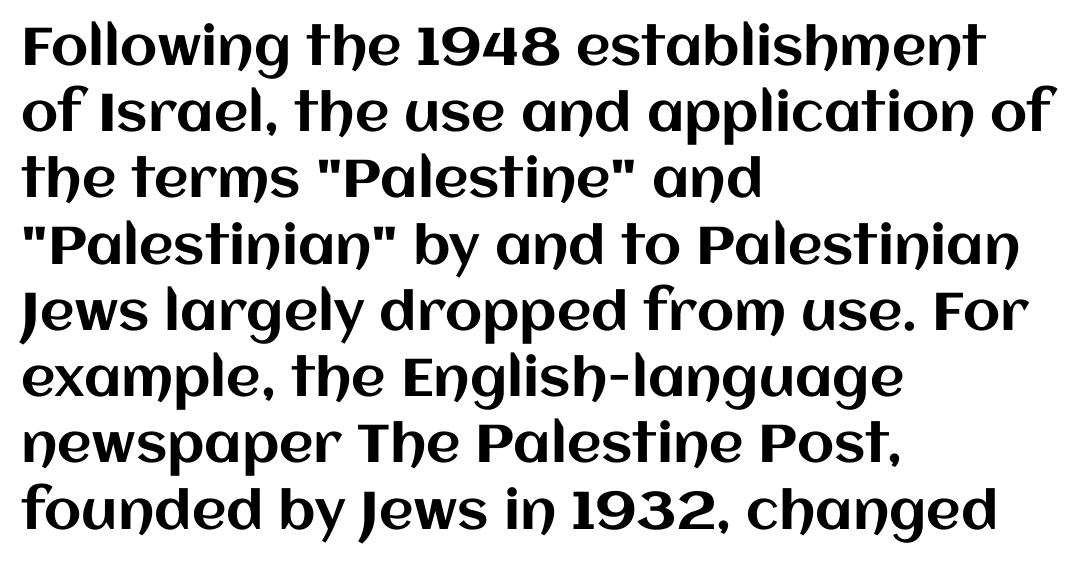
{"italic": "no", "width": "normal", "stroke_contrast": "medium", "x_height": "large", "monospaced": "no", "underline": "no", "align": "left", "line_spacing": "normal", "line_spacing_ratio": 1.25, "letter_spacing": "normal", "letter_spacing_em": 0.0, "glyph_px": 53}
